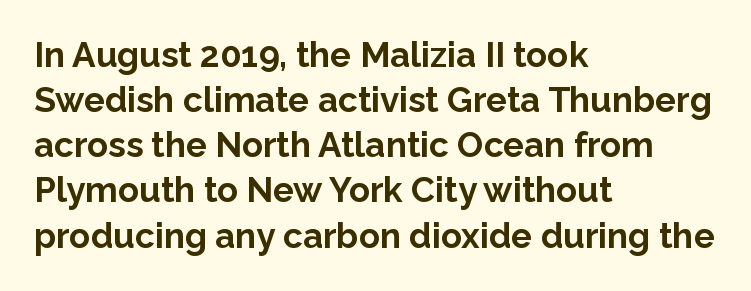
{"serif": "no", "italic": "no", "bold": "yes", "weight": "bold", "width": "normal", "stroke_contrast": "low", "x_height": "medium", "monospaced": "no", "underline": "no", "align": "left", "line_spacing": "normal", "line_spacing_ratio": 1.29, "letter_spacing": "normal", "letter_spacing_em": 0.0, "glyph_px": 35}
